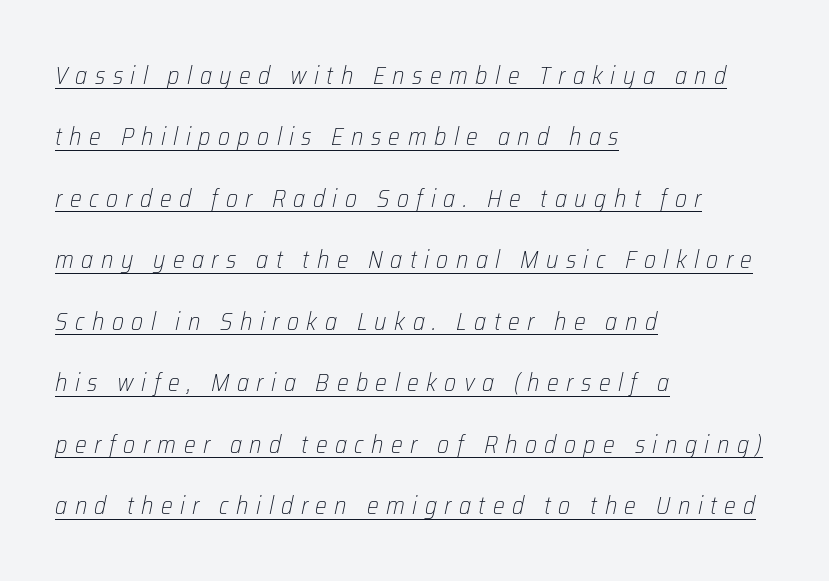
{"italic": "yes", "lean": "right", "slant_degrees": 12, "bold": "no", "underline": "yes", "align": "left", "line_spacing": "loose", "line_spacing_ratio": 2.46, "letter_spacing": "wide", "letter_spacing_em": 0.3, "glyph_px": 25}
